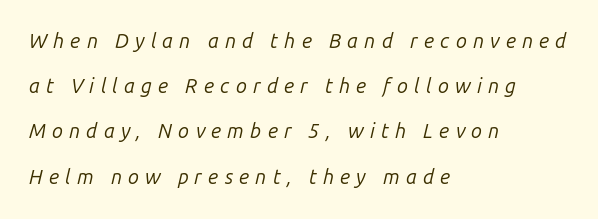
{"italic": "yes", "lean": "right", "slant_degrees": 14, "bold": "no", "underline": "no", "align": "left", "line_spacing": "loose", "line_spacing_ratio": 2.26, "letter_spacing": "wide", "letter_spacing_em": 0.31, "glyph_px": 20}
